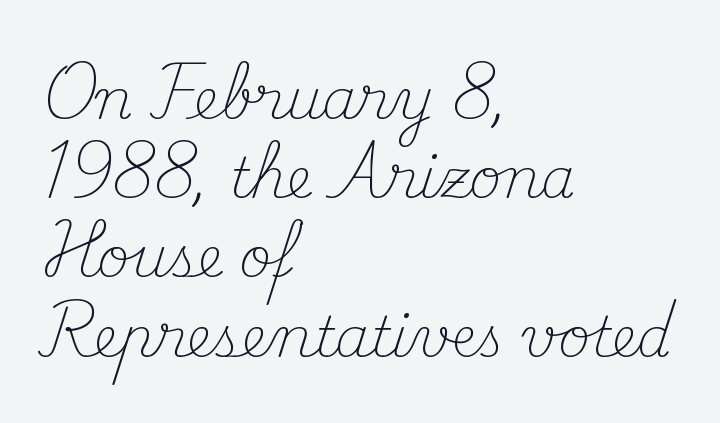
{"serif": "yes", "bold": "no", "weight": "light", "width": "normal", "stroke_contrast": "medium", "x_height": "small", "monospaced": "no", "underline": "no", "align": "left", "line_spacing": "normal", "line_spacing_ratio": 1.44, "letter_spacing": "normal", "letter_spacing_em": 0.0, "glyph_px": 55}
